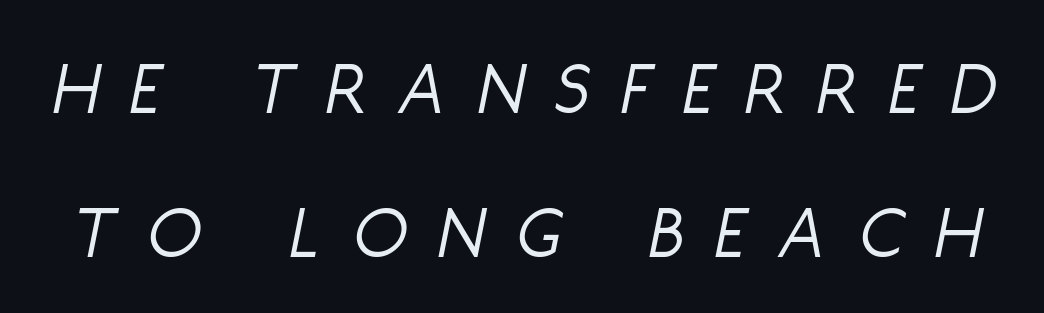
Q: Is the text bold? A: No.
Q: Is the text italic (slanted)? A: Yes, it leans right by about 11 degrees.
Q: Is the text underlined? A: No.
Q: Is the spacing between letters normal or unusually wide? A: Unusually wide.
Q: Width (condensed, normal, or wide)? A: Condensed.
Q: Stroke contrast? A: Low.
Q: x-height? A: Large.
Q: Monospaced? A: No.
